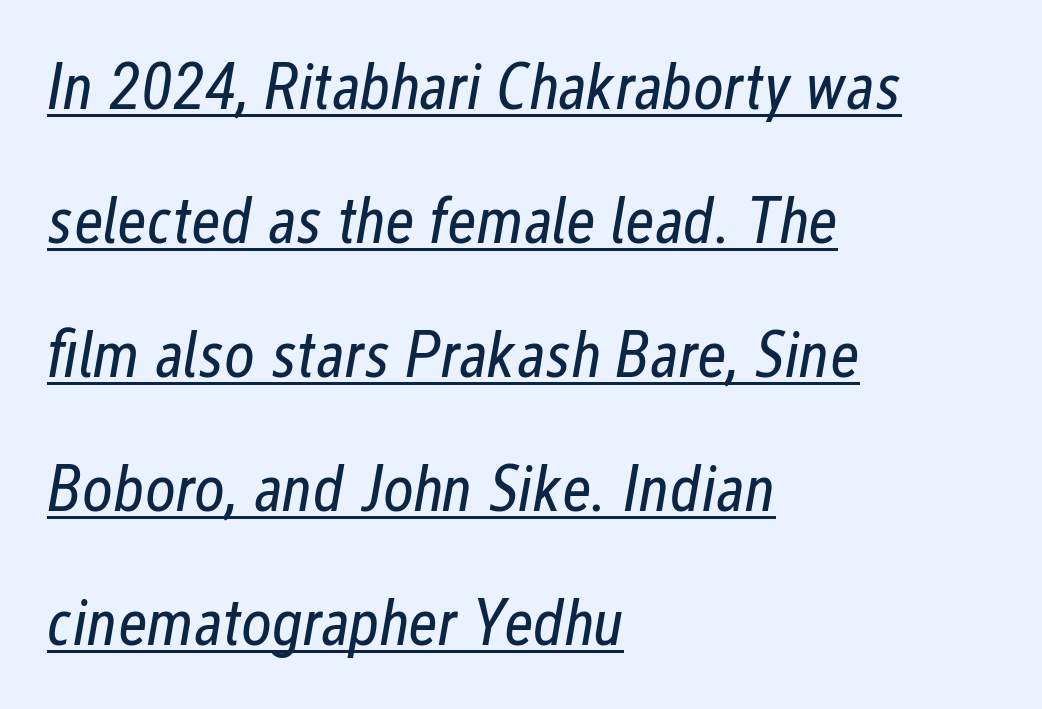
The block of text is sparse from top to bottom, with ample space between rows. Is there an underline? Yes — a line sits under the letters. Words appear dense and cohesive because spacing is normal. The passage shown is typed in a proportional face where columns would drift. One-word summary of the alignment: left.
